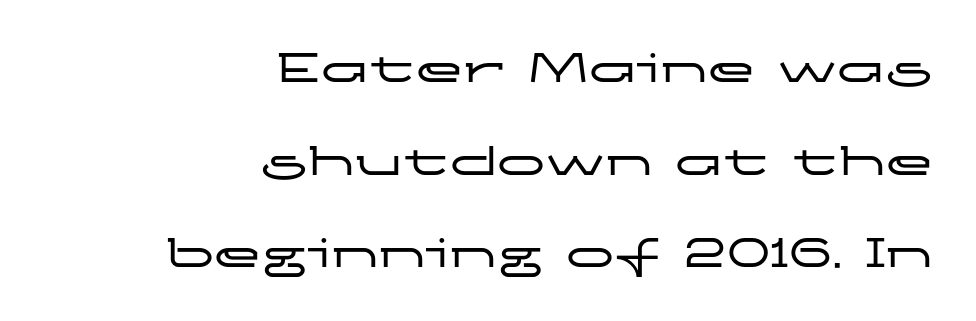
The image shows 48 px wide sans-serif type, upright; set right-aligned, loose line spacing (1.93x), normal letter spacing, not underlined; low stroke contrast and a medium x-height.
